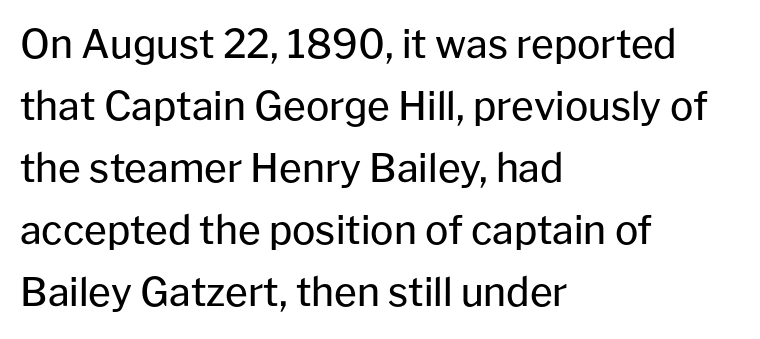
{"serif": "no", "italic": "no", "bold": "no", "weight": "regular", "width": "normal", "stroke_contrast": "low", "x_height": "medium", "monospaced": "no", "underline": "no", "align": "left", "line_spacing": "normal", "line_spacing_ratio": 1.59, "letter_spacing": "normal", "letter_spacing_em": 0.0, "glyph_px": 39}
